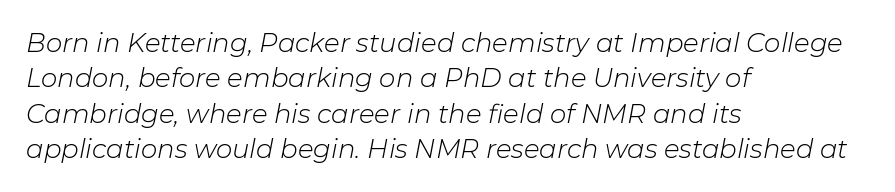
The image shows 26 px text type, italic (leaning right); set left-aligned, normal line spacing (1.36x), normal letter spacing, not underlined.
